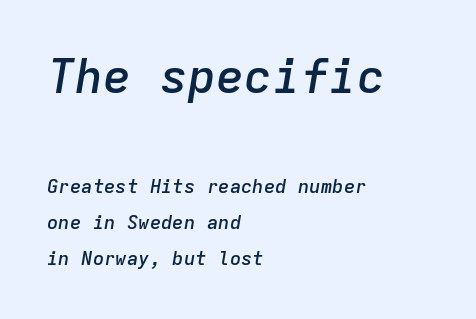
{"italic": "yes", "lean": "right", "slant_degrees": 9, "bold": "semi", "weight": "semibold", "width": "normal", "stroke_contrast": "low", "x_height": "medium", "monospaced": "yes", "underline": "no", "align": "left", "line_spacing": "loose", "line_spacing_ratio": 1.9, "letter_spacing": "normal", "letter_spacing_em": 0.0, "larger_block": "first", "size_ratio": 2.47, "glyph_px": 47}
